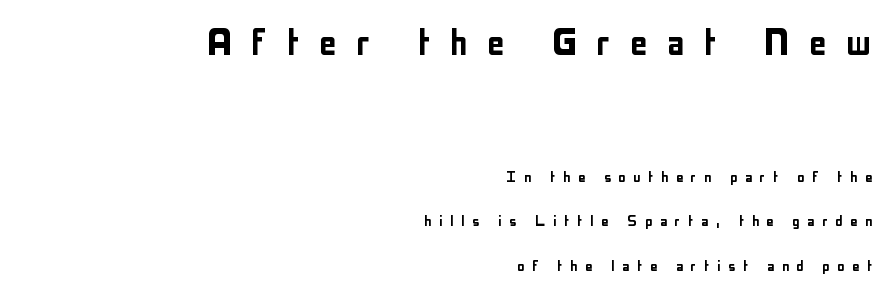
The image shows 45 px condensed sans-serif type, upright; set right-aligned, loose line spacing (2.48x), unusually wide letter spacing (+0.42 em), not underlined; the first (top) block is 2.5x larger; low stroke contrast and a medium x-height.
